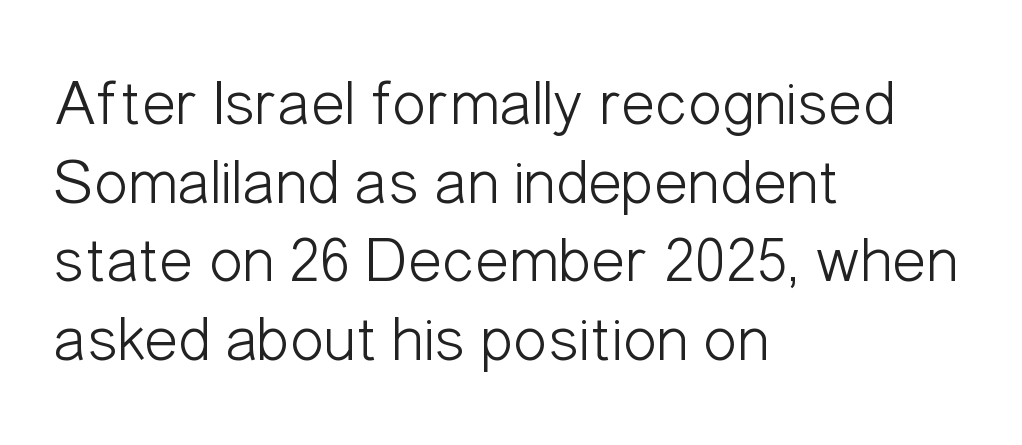
Casual observation: everything's shoved over to the left. Nope, no serifs anywhere on these letters. You can tell it's not italic because the verticals are truly vertical. Counters stay open thanks to moderate or lighter strokes. The words here are not underlined.
